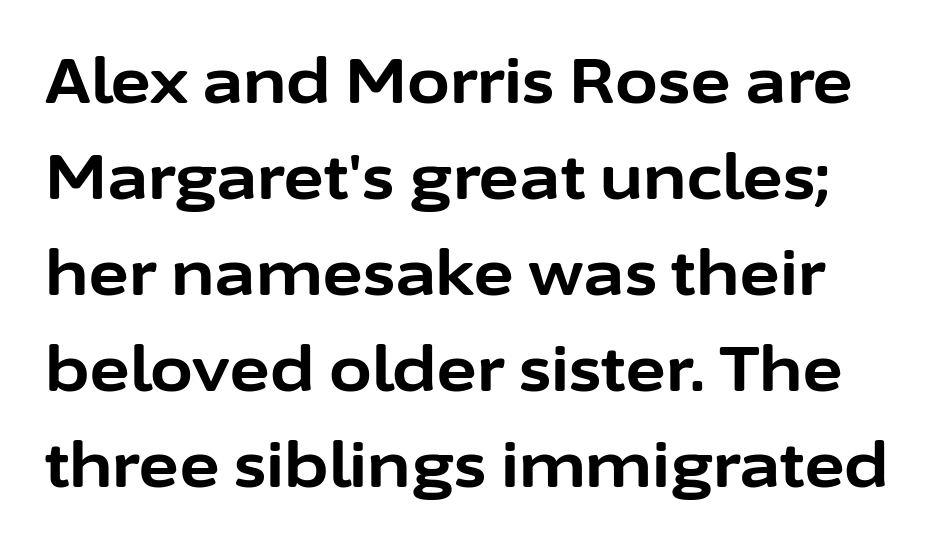
{"serif": "no", "italic": "no", "bold": "yes", "weight": "bold", "width": "normal", "stroke_contrast": "low", "x_height": "medium", "monospaced": "no", "underline": "no", "line_spacing": "normal", "line_spacing_ratio": 1.55, "letter_spacing": "normal", "letter_spacing_em": 0.0, "glyph_px": 62}
